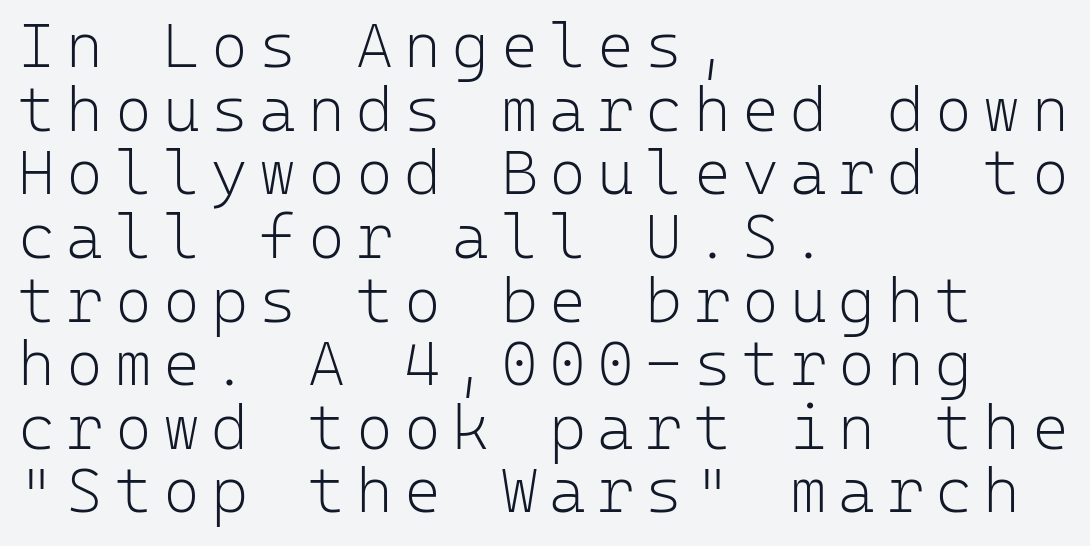
Q: Is the text bold? A: No.
Q: Is the text italic (slanted)? A: No, it is upright.
Q: Is the typeface a serif or a sans-serif typeface? A: Sans-serif.
Q: Is the text underlined? A: No.
Q: How is the paragraph aligned? A: Left-aligned.
Q: Is the spacing between lines tight, normal or loose? A: Tight.
Q: Width (condensed, normal, or wide)? A: Normal.
Q: Stroke contrast? A: Low.
Q: x-height? A: Medium.
Q: Monospaced? A: Yes.
